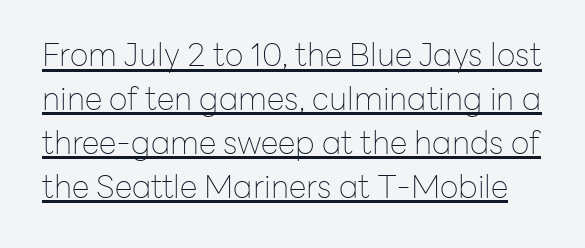
Q: Is the text bold? A: No.
Q: Is the text italic (slanted)? A: No, it is upright.
Q: Is the typeface a serif or a sans-serif typeface? A: Sans-serif.
Q: Is the text underlined? A: Yes.
Q: Is the spacing between letters normal or unusually wide? A: Normal.
Q: Is the spacing between lines tight, normal or loose? A: Normal.
Q: Width (condensed, normal, or wide)? A: Normal.
Q: Stroke contrast? A: Low.
Q: x-height? A: Medium.
Q: Monospaced? A: No.
